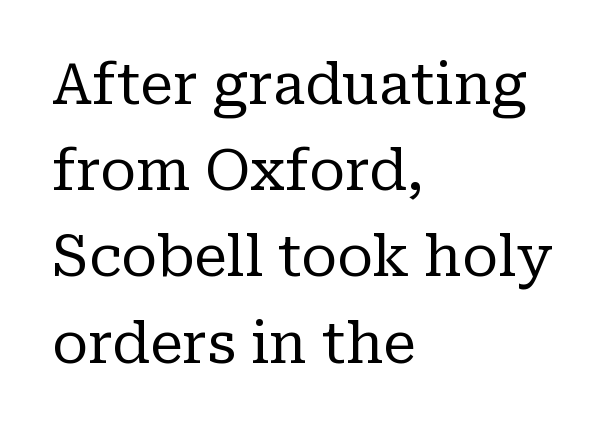
The strokes are not fattened; the text isn't bold. The letters carry serifs — small finishing strokes at the ends of their stems. The gap between lines stays unmarked. Honestly, the row spacing looks completely unremarkable. Left-aligned paragraph, ragged on the right.
